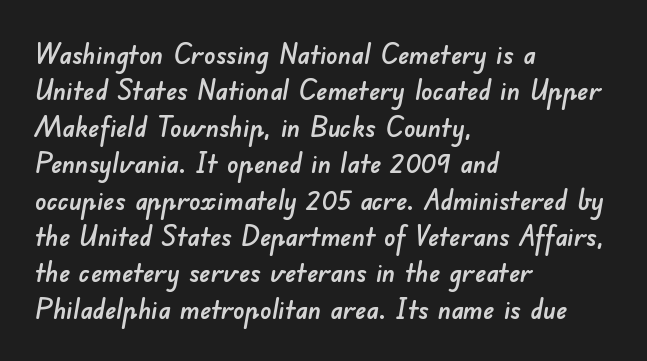
Inter-character spacing is left at the font's built-in metrics. Check where the strokes stop: nothing finishes them off — pure sans. Do the characters align in a grid? No, the font is proportional. These lines are set flush left with a ragged right edge. Notice how descenders clear the ascenders below comfortably — that's standard leading. Beneath every word, the page is bare.
